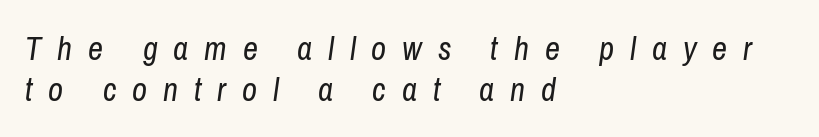
Quick note: underline off. Spacing between characters has been opened up far beyond the box default. This sample is left-justified, so line endings fall wherever the words run out. Tall strokes in this sample are angled rather than plumb. Stems and bowls with no extra thickness — not bold. A typesetter would call this proportional, since set widths differ per character.
